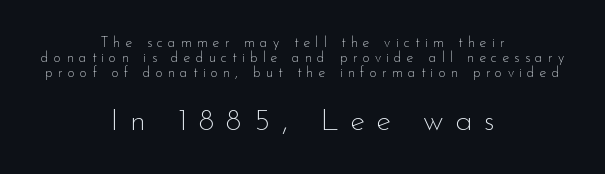
Q: Is the text bold? A: No.
Q: Is the text italic (slanted)? A: No, it is upright.
Q: Is the typeface a serif or a sans-serif typeface? A: Sans-serif.
Q: Is the text underlined? A: No.
Q: How is the paragraph aligned? A: Centered.
Q: Is the spacing between letters normal or unusually wide? A: Unusually wide.
Q: Is the spacing between lines tight, normal or loose? A: Tight.
Q: Which block of text is set in a larger size, the first (top) or the second (bottom)? A: The second (bottom) one.
Q: Width (condensed, normal, or wide)? A: Normal.
Q: Stroke contrast? A: Low.
Q: x-height? A: Small.
Q: Monospaced? A: No.
